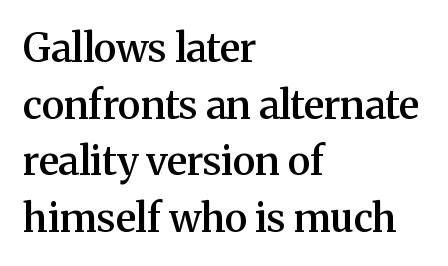
The image shows 39 px semibold serif type, upright; set left-aligned, normal line spacing (1.45x), normal letter spacing, not underlined; medium stroke contrast and a medium x-height.
